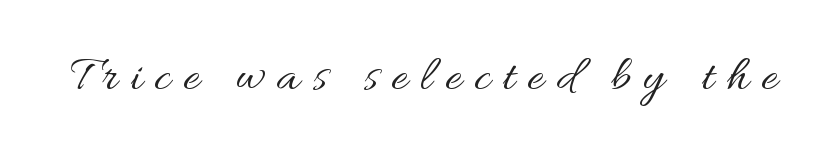
{"bold": "no", "weight": "regular", "width": "normal", "stroke_contrast": "medium", "x_height": "small", "monospaced": "no", "underline": "no", "letter_spacing": "wide", "letter_spacing_em": 0.26, "glyph_px": 50}
